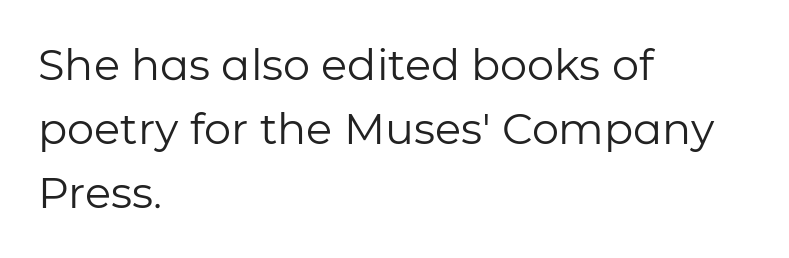
The image shows 43 px regular-weight sans-serif type, upright; set left-aligned, normal line spacing (1.49x), normal letter spacing, not underlined; low stroke contrast and a medium x-height.
